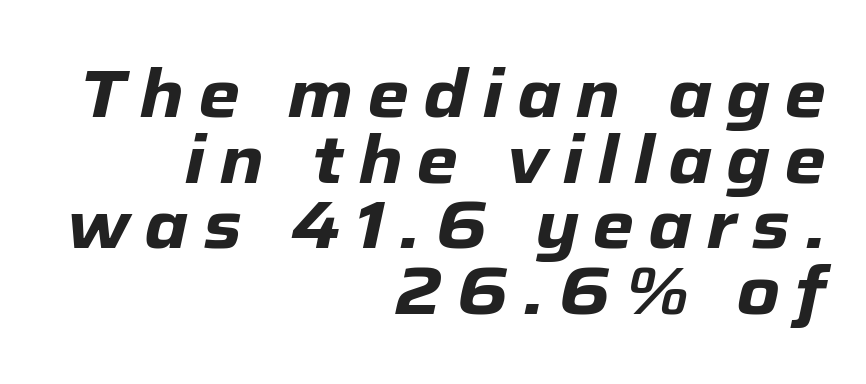
The image shows 67 px heavy type, italic (leaning right); set right-aligned, tight line spacing (0.98x), unusually wide letter spacing (+0.21 em), not underlined; low stroke contrast and a medium x-height.
